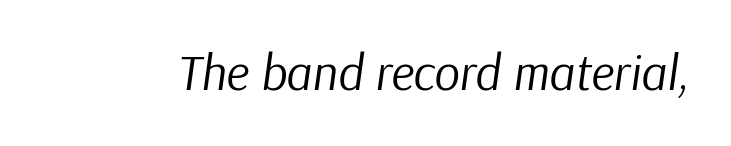
The passage shown is not underscored anywhere. The text carries the slant typical of an italic or oblique font. Here the designer chose a conventional face with non-uniform glyph widths. The tracking reads as untouched default to a designer's eye. Stem width sits at or under what a default text font uses.
